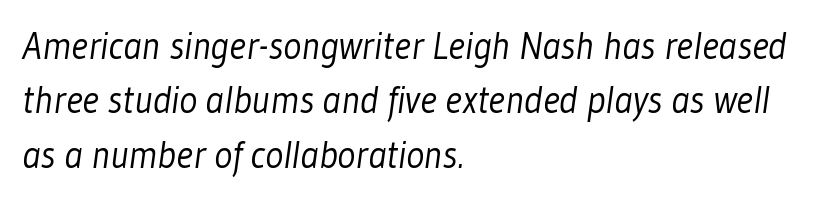
In terms of leading, this rendering sits right in the middle. The gap between lines stays unmarked. Line starts are locked; line ends wander. The passage shown is typed in a proportional face where columns would drift.
